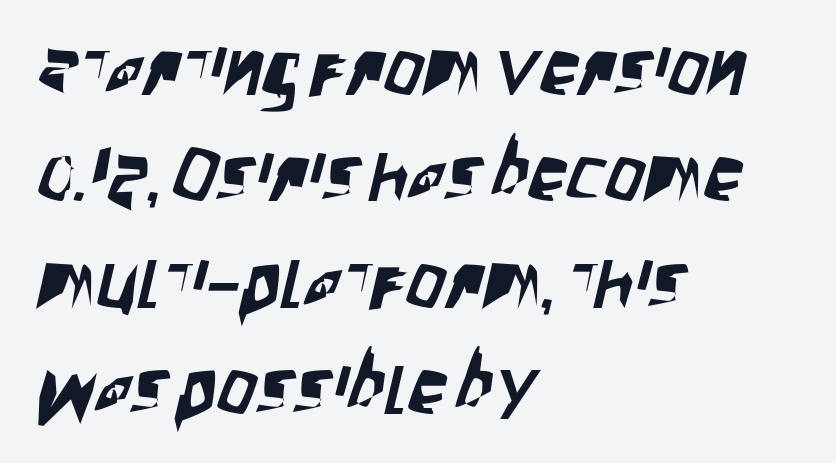
{"serif": "no", "width": "condensed", "stroke_contrast": "low", "x_height": "large", "monospaced": "no", "underline": "no", "align": "left", "line_spacing": "normal", "line_spacing_ratio": 1.38, "letter_spacing": "normal", "letter_spacing_em": 0.0, "glyph_px": 77}
